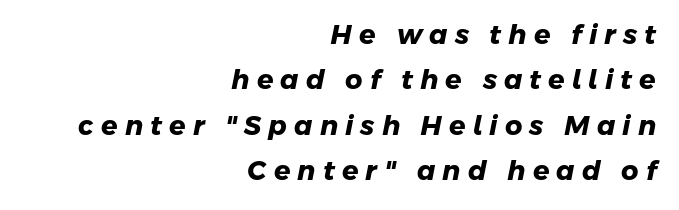
The paragraph has a hard right edge and a soft left edge. The gap between lines stays unmarked. Plenty of ink on the page — the face is bold. Summary of vertical rhythm: regular, with standard interline spacing.
